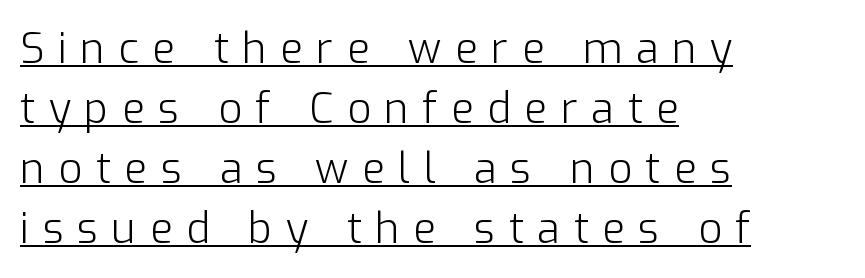
The image shows 42 px light sans-serif type, upright; set left-aligned, normal line spacing (1.43x), unusually wide letter spacing (+0.32 em), underlined; low stroke contrast and a medium x-height.
